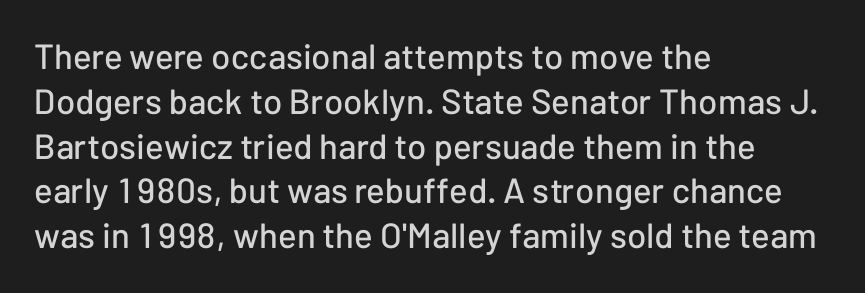
{"serif": "no", "italic": "no", "width": "normal", "stroke_contrast": "low", "x_height": "medium", "monospaced": "no", "underline": "no", "align": "left", "line_spacing": "normal", "line_spacing_ratio": 1.28, "letter_spacing": "normal", "letter_spacing_em": 0.0, "glyph_px": 35}
